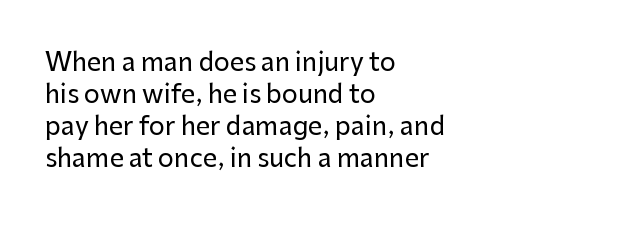
Q: Is the text italic (slanted)? A: No, it is upright.
Q: Is the text underlined? A: No.
Q: How is the paragraph aligned? A: Left-aligned.
Q: Is the spacing between letters normal or unusually wide? A: Normal.
Q: Is the spacing between lines tight, normal or loose? A: Normal.
